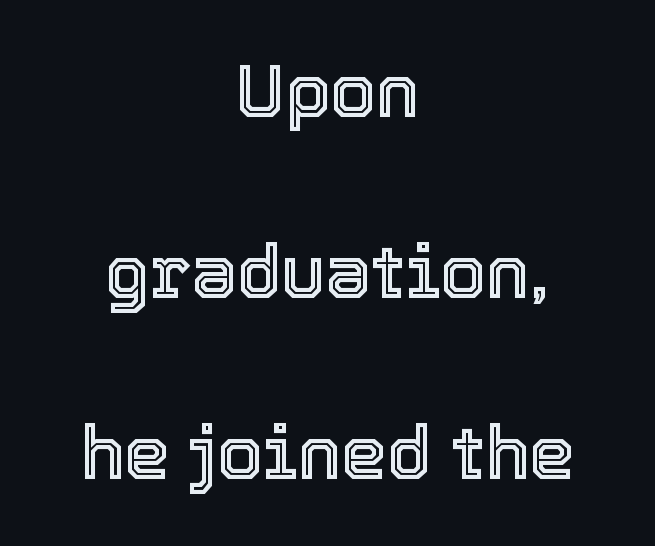
{"italic": "no", "width": "normal", "x_height": "medium", "monospaced": "no", "underline": "no", "align": "center", "line_spacing": "loose", "line_spacing_ratio": 2.48, "letter_spacing": "normal", "letter_spacing_em": 0.0, "glyph_px": 73}
